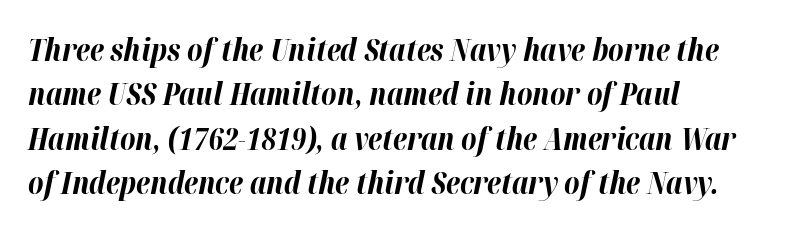
{"italic": "yes", "lean": "right", "slant_degrees": 12, "bold": "yes", "weight": "bold", "width": "normal", "stroke_contrast": "high", "x_height": "medium", "monospaced": "no", "underline": "no", "align": "left", "line_spacing": "normal", "line_spacing_ratio": 1.48, "letter_spacing": "normal", "letter_spacing_em": 0.0, "glyph_px": 30}
